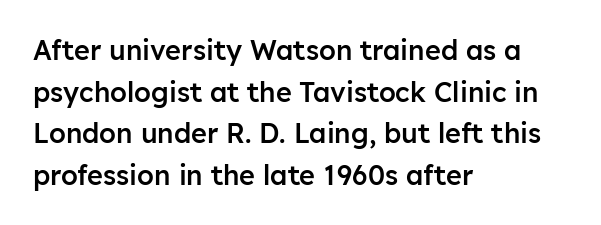
Q: Is the text bold? A: Semi-bold.
Q: Is the text italic (slanted)? A: No, it is upright.
Q: Is the text underlined? A: No.
Q: How is the paragraph aligned? A: Left-aligned.
Q: Is the spacing between letters normal or unusually wide? A: Normal.
Q: Is the spacing between lines tight, normal or loose? A: Normal.
